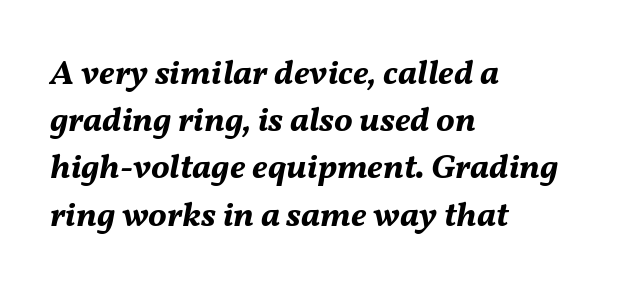
{"italic": "yes", "lean": "right", "slant_degrees": 11, "bold": "yes", "weight": "bold", "width": "normal", "stroke_contrast": "medium", "x_height": "medium", "monospaced": "no", "underline": "no", "align": "left", "line_spacing": "normal", "line_spacing_ratio": 1.35, "letter_spacing": "normal", "letter_spacing_em": 0.0, "glyph_px": 35}
